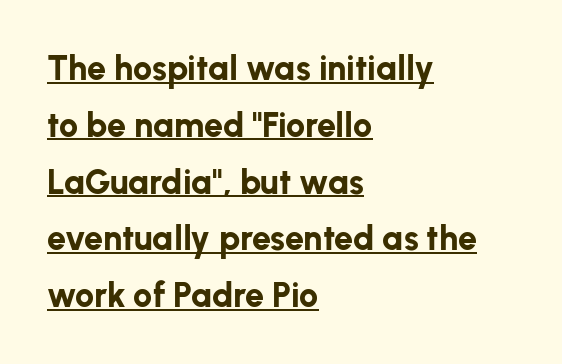
The image shows 34 px bold sans-serif type, upright; set left-aligned, normal line spacing (1.67x), normal letter spacing, underlined; low stroke contrast and a medium x-height.
